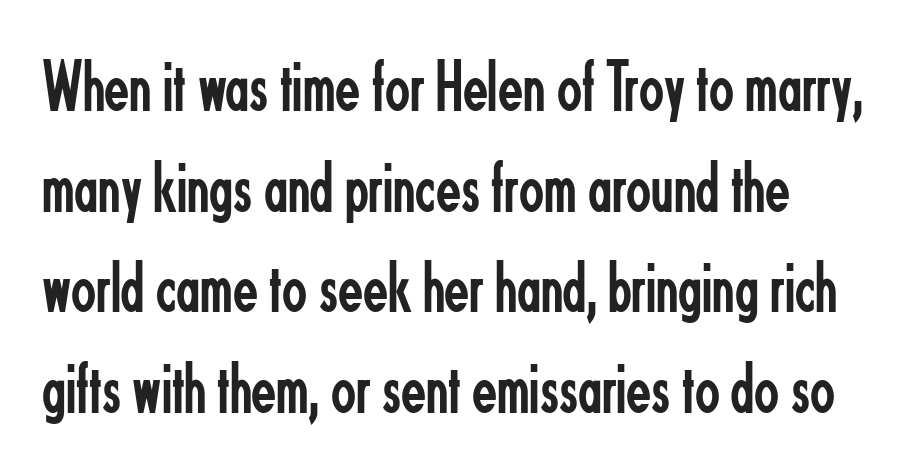
Q: Is the text bold? A: No.
Q: Is the text italic (slanted)? A: No, it is upright.
Q: Is the typeface a serif or a sans-serif typeface? A: Sans-serif.
Q: Is the text underlined? A: No.
Q: Is the spacing between letters normal or unusually wide? A: Normal.
Q: Is the spacing between lines tight, normal or loose? A: Normal.
Q: Width (condensed, normal, or wide)? A: Condensed.
Q: Stroke contrast? A: Low.
Q: x-height? A: Small.
Q: Monospaced? A: No.
